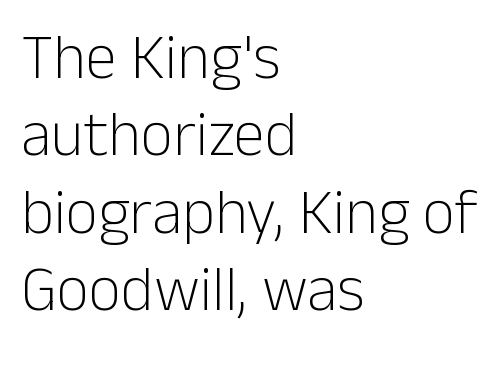
A typesetter would call this zero additional tracking. Honestly, there is no underline to notice here at all. Serif or sans? Sans — the stroke terminals are bare. The passage shown is typed in a proportional face where columns would drift. Casual observation: everything's shoved over to the left.
